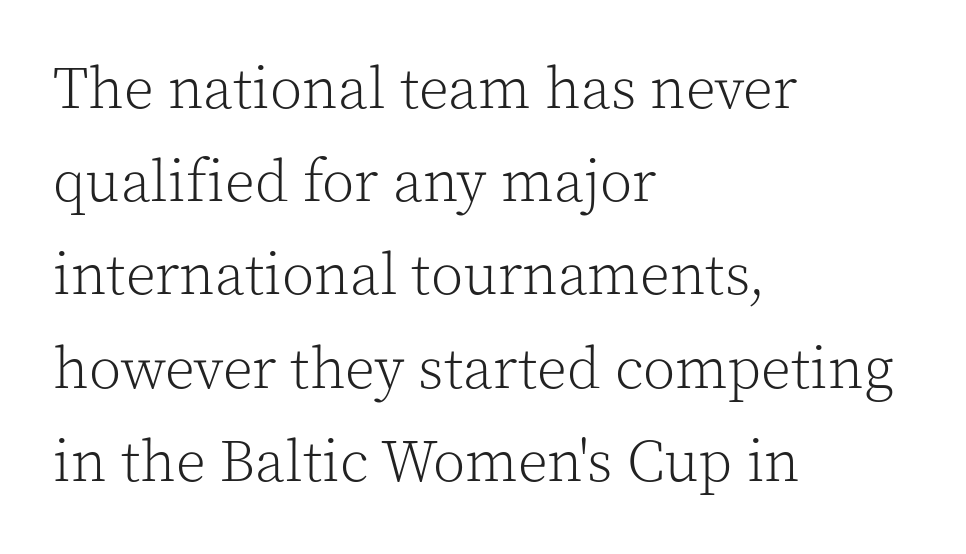
{"serif": "yes", "italic": "no", "bold": "no", "weight": "light", "width": "normal", "x_height": "medium", "monospaced": "no", "underline": "no", "align": "left", "line_spacing": "normal", "line_spacing_ratio": 1.58, "letter_spacing": "normal", "letter_spacing_em": 0.0, "glyph_px": 59}
